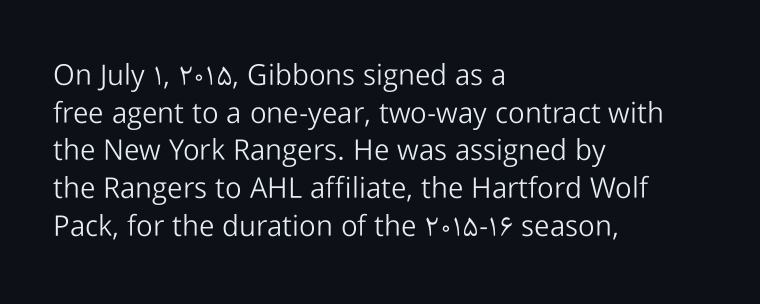
{"serif": "no", "italic": "no", "bold": "no", "weight": "light", "width": "normal", "stroke_contrast": "low", "x_height": "medium", "monospaced": "no", "underline": "no", "align": "left", "line_spacing": "normal", "line_spacing_ratio": 1.3, "letter_spacing": "normal", "letter_spacing_em": 0.0, "glyph_px": 29}
